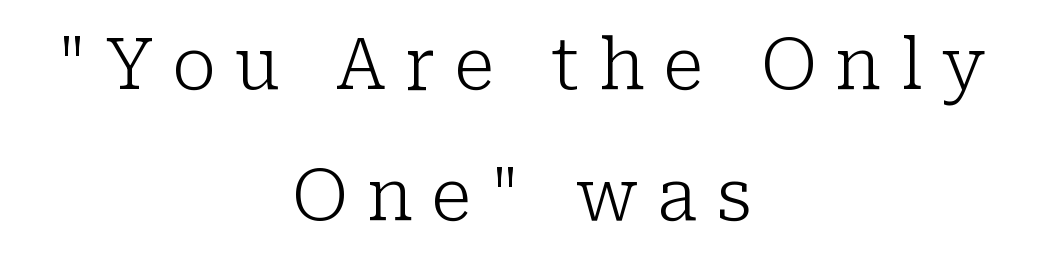
The image shows 71 px light serif type, upright; set centered, line spacing 1.84x, unusually wide letter spacing (+0.27 em), not underlined; low stroke contrast and a medium x-height.
